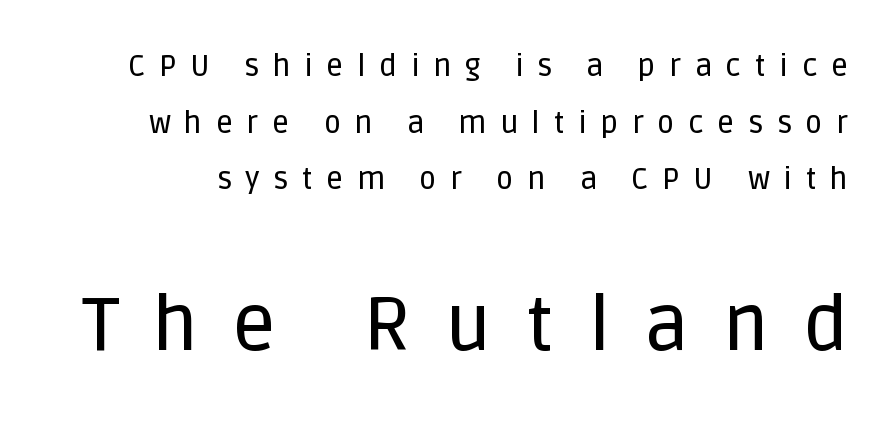
The image shows 76 px sans-serif type, upright; set line spacing 1.89x, unusually wide letter spacing (+0.45 em), not underlined; the second (bottom) block is 2.53x larger; low stroke contrast and a large x-height.
